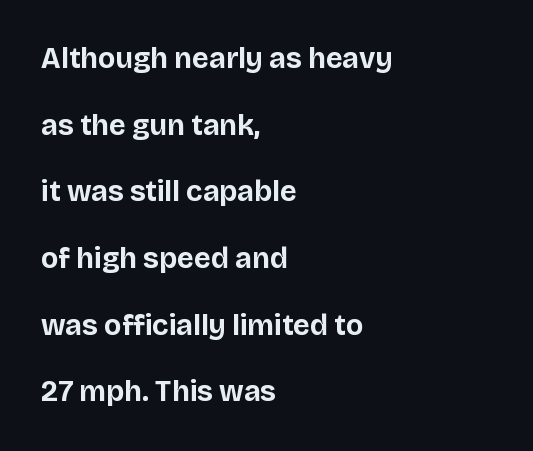
The gaps between neighbouring characters are ordinary and unremarkable. Vertical strokes here are truly vertical. Typesetter's note: full bold, strokes at maximum text heaviness. Here the designer chose a conventional face with non-uniform glyph widths.
